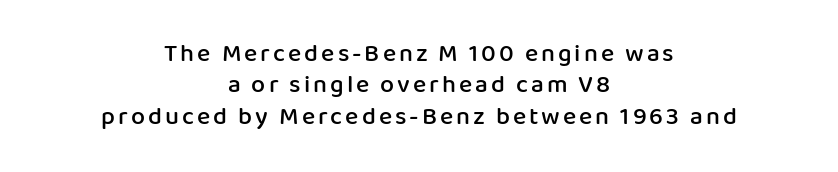
Q: Is the text bold? A: Semi-bold.
Q: Is the text italic (slanted)? A: No, it is upright.
Q: Is the text underlined? A: No.
Q: How is the paragraph aligned? A: Centered.
Q: Is the spacing between lines tight, normal or loose? A: Normal.
